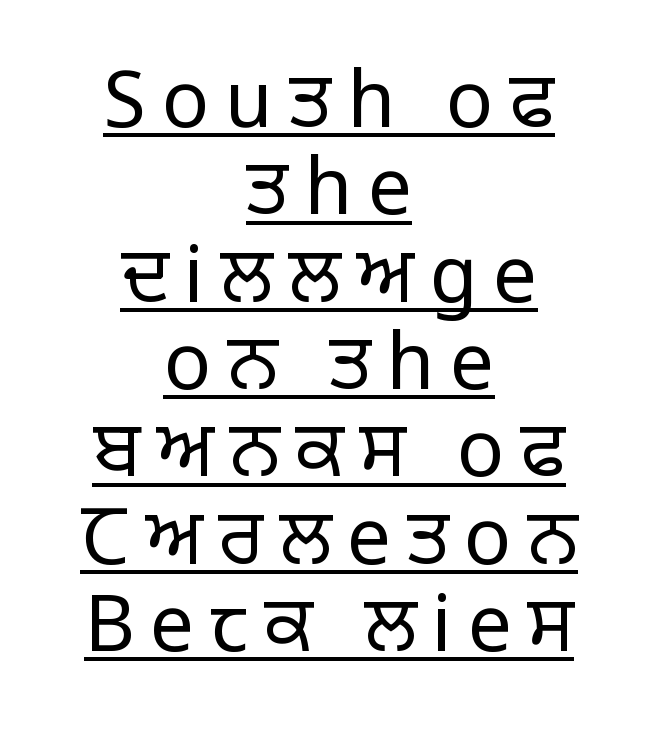
The image shows 78 px regular-weight sans-serif type, upright; set centered, tight line spacing (1.12x), unusually wide letter spacing (+0.2 em), underlined; low stroke contrast and a large x-height.
